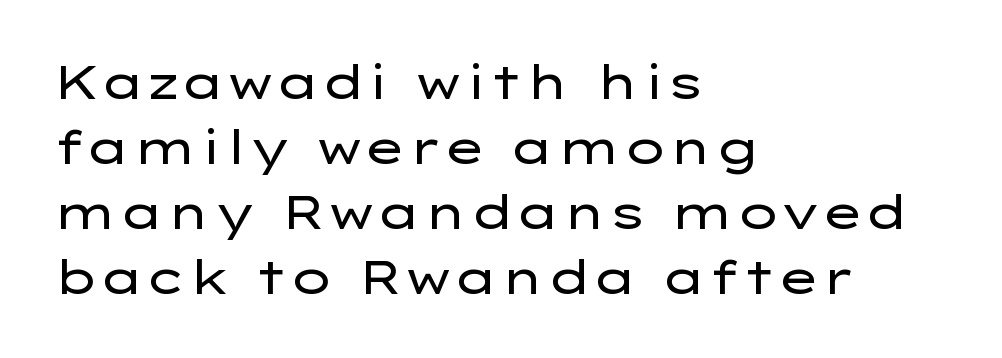
The image shows 47 px regular-weight, wide sans-serif type, upright; set left-aligned, normal line spacing (1.38x), normal letter spacing, not underlined; low stroke contrast and a medium x-height.
